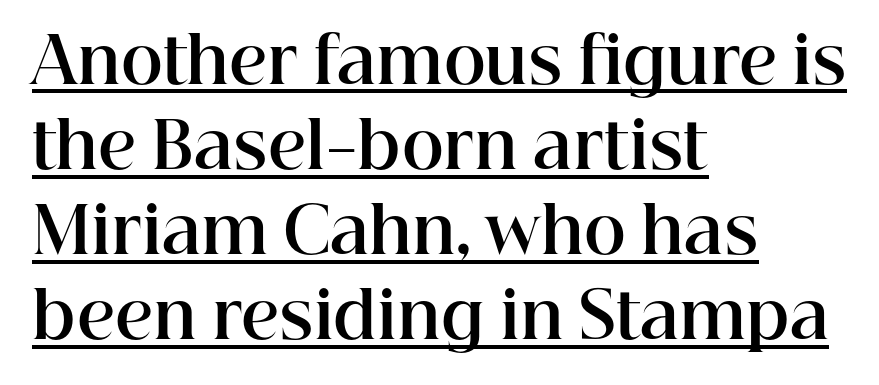
The image shows 64 px bold serif type, upright; set left-aligned, normal line spacing (1.33x), normal letter spacing, underlined; high stroke contrast and a medium x-height.
